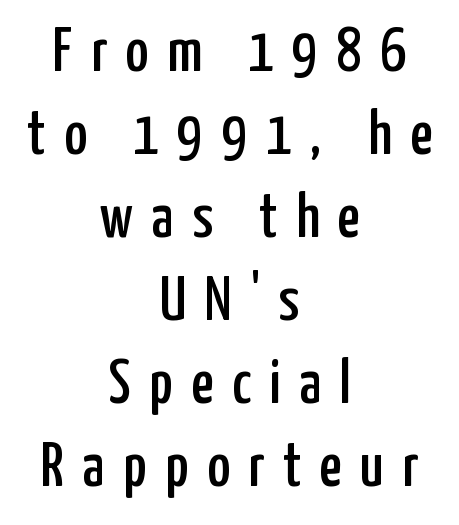
{"serif": "no", "italic": "no", "width": "condensed", "stroke_contrast": "low", "x_height": "medium", "monospaced": "no", "underline": "no", "align": "center", "line_spacing": "normal", "line_spacing_ratio": 1.34, "letter_spacing": "wide", "letter_spacing_em": 0.3, "glyph_px": 62}
